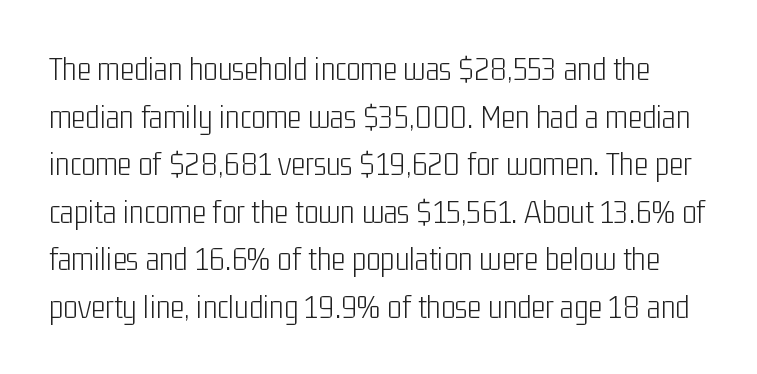
{"serif": "no", "italic": "no", "bold": "no", "weight": "light", "width": "condensed", "stroke_contrast": "low", "x_height": "medium", "monospaced": "no", "underline": "no", "line_spacing": "normal", "line_spacing_ratio": 1.4, "letter_spacing": "normal", "letter_spacing_em": 0.0, "glyph_px": 34}
